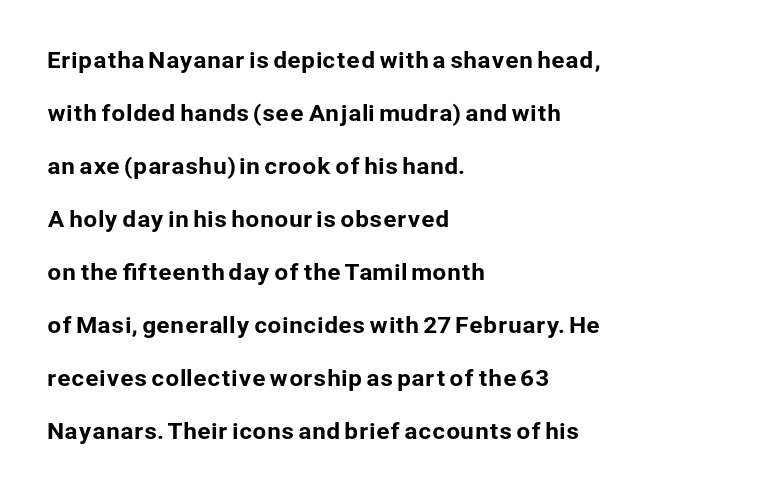
Q: Is the text italic (slanted)? A: No, it is upright.
Q: Is the text underlined? A: No.
Q: How is the paragraph aligned? A: Left-aligned.
Q: Is the spacing between letters normal or unusually wide? A: Normal.
Q: Is the spacing between lines tight, normal or loose? A: Loose.
